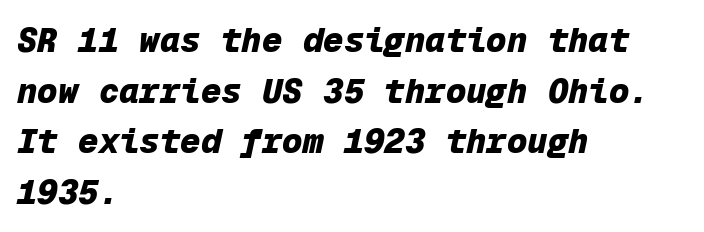
Q: Is the text bold? A: Yes.
Q: Is the text italic (slanted)? A: Yes, it leans right by about 12 degrees.
Q: Is the text underlined? A: No.
Q: How is the paragraph aligned? A: Left-aligned.
Q: Is the spacing between letters normal or unusually wide? A: Normal.
Q: Is the spacing between lines tight, normal or loose? A: Normal.
Q: Width (condensed, normal, or wide)? A: Normal.
Q: Stroke contrast? A: Low.
Q: x-height? A: Medium.
Q: Monospaced? A: Yes.
